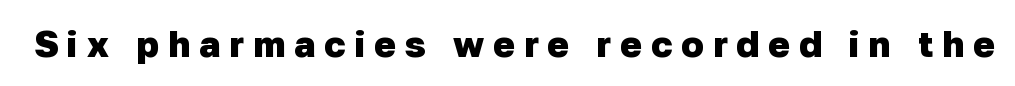
{"serif": "no", "bold": "yes", "weight": "heavy", "width": "normal", "stroke_contrast": "low", "x_height": "medium", "monospaced": "no", "underline": "no", "letter_spacing": "wide", "letter_spacing_em": 0.24, "glyph_px": 37}
